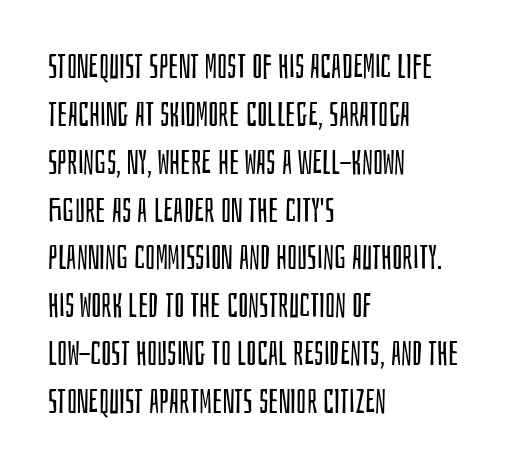
{"serif": "no", "italic": "no", "bold": "no", "weight": "regular", "width": "condensed", "stroke_contrast": "low", "x_height": "large", "monospaced": "no", "underline": "no", "align": "left", "line_spacing": "normal", "line_spacing_ratio": 1.45, "letter_spacing": "normal", "letter_spacing_em": 0.0, "glyph_px": 33}
